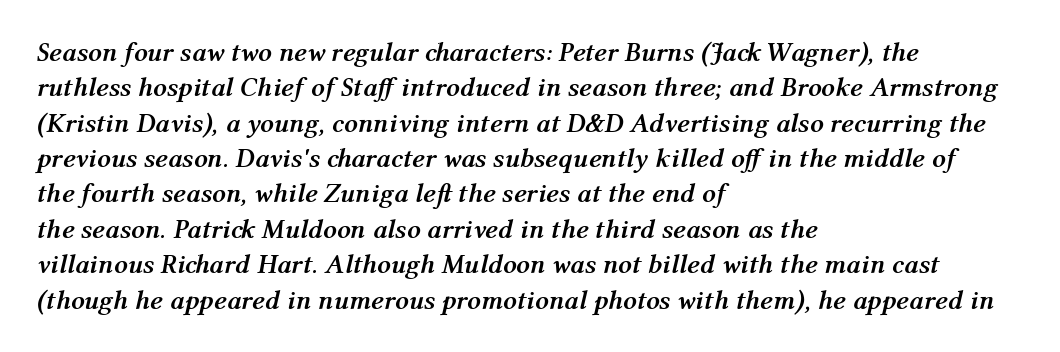
{"italic": "yes", "lean": "right", "slant_degrees": 12, "bold": "yes", "underline": "no", "align": "left", "line_spacing": "normal", "line_spacing_ratio": 1.31, "letter_spacing": "normal", "letter_spacing_em": 0.0, "glyph_px": 27}
